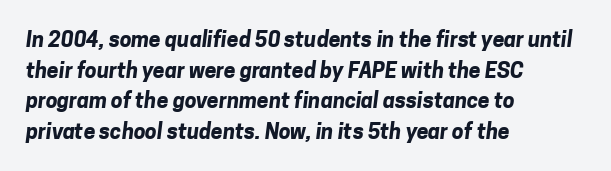
Q: Is the text bold? A: Yes.
Q: Is the text underlined? A: No.
Q: How is the paragraph aligned? A: Left-aligned.
Q: Is the spacing between letters normal or unusually wide? A: Normal.
Q: Is the spacing between lines tight, normal or loose? A: Normal.
